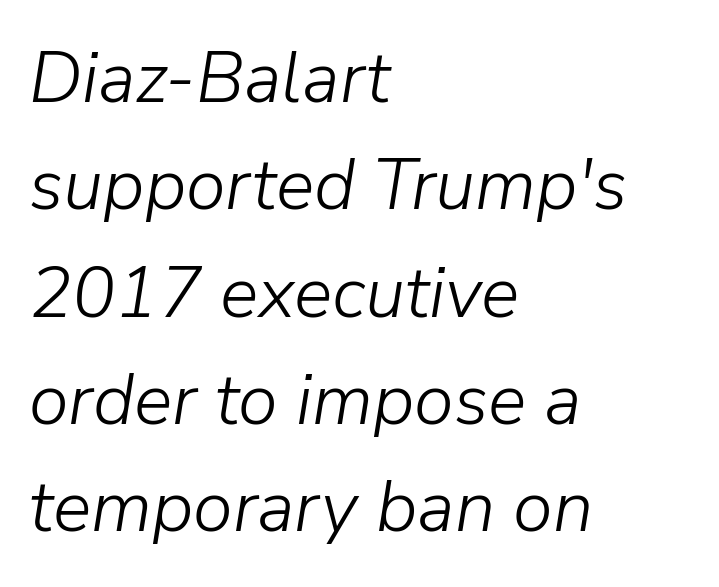
{"italic": "yes", "lean": "right", "slant_degrees": 9, "bold": "no", "weight": "light", "width": "normal", "stroke_contrast": "low", "x_height": "medium", "monospaced": "no", "underline": "no", "align": "left", "line_spacing": "normal", "line_spacing_ratio": 1.49, "letter_spacing": "normal", "letter_spacing_em": 0.0, "glyph_px": 72}
